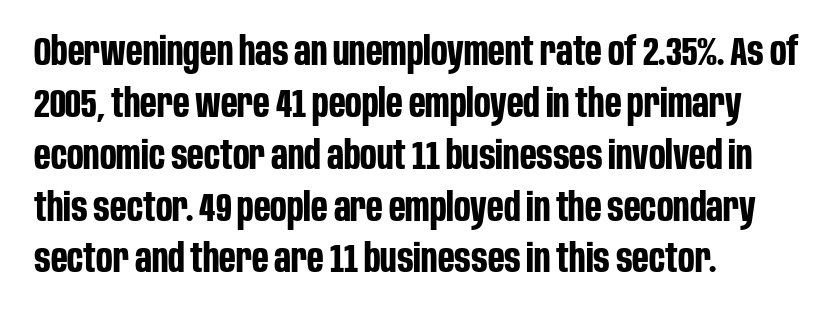
The letterforms sit shoulder to shoulder at normal distance. Layout note: lines flush left. This sample uses an upright cut, with every glyph sitting square on the baseline. Bare-footed words on every line.
